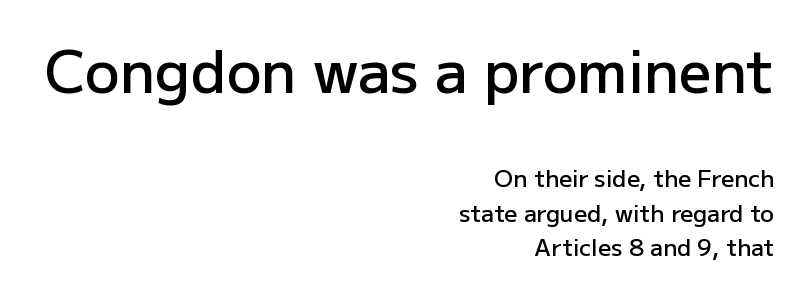
Posture: straight, roman, zero tilt. Baseline-to-baseline distance is the conventional proportion of letter height. Heft: intermediate — a semibold. Descenders hang freely into open space.
